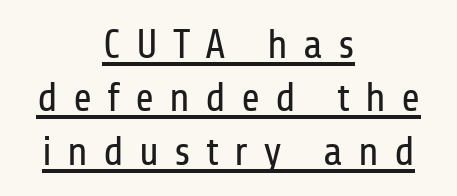
The characters display no serif detailing; their extremities are plain. A baseline rule has been typeset under these characters. Looks like regular typesetting: each glyph gets only the width it needs. The block of text has a typical density, with ordinary space between rows. The cut favours lightness, reaching ordinary text weight at its darkest.
